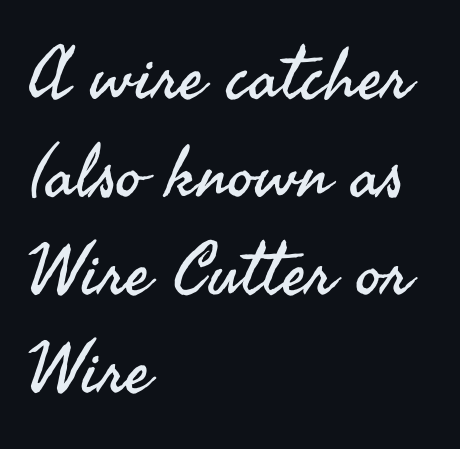
Is this a fixed-width face? No — the glyphs have proportional, varying widths. The passage is arranged the way most books set body copy — flush left. Words float on clear page, feet unadorned. The typeface has the unassuming heft of standard copy or less. Words appear dense and cohesive because spacing is normal.
